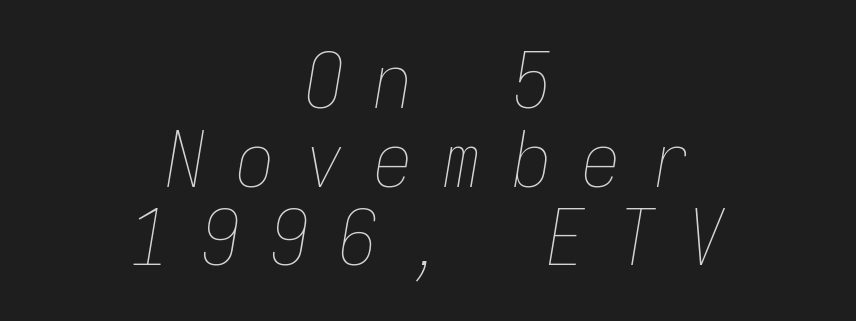
The image shows 77 px thin, condensed type, italic (leaning right), monospaced; set centered, tight line spacing (1.02x), unusually wide letter spacing (+0.4 em), not underlined; low stroke contrast and a medium x-height.
